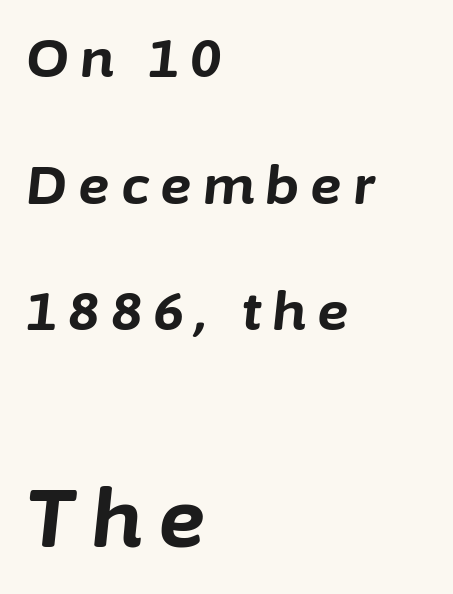
The image shows 80 px bold type, italic (leaning right); set left-aligned, loose line spacing (2.39x), unusually wide letter spacing (+0.21 em), not underlined; the second (bottom) block is 1.51x larger; low stroke contrast and a medium x-height.
